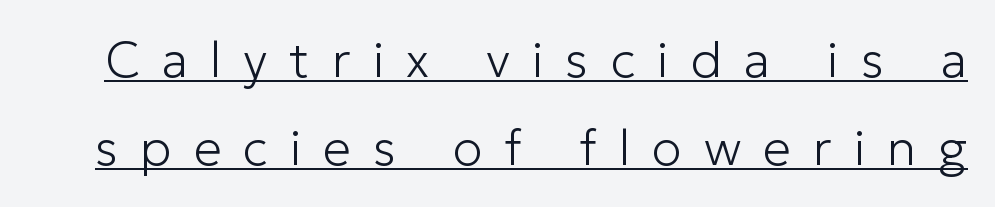
{"serif": "no", "italic": "no", "bold": "no", "weight": "light", "width": "normal", "stroke_contrast": "low", "x_height": "medium", "monospaced": "no", "underline": "yes", "line_spacing_ratio": 1.76, "letter_spacing": "wide", "letter_spacing_em": 0.44, "glyph_px": 50}
